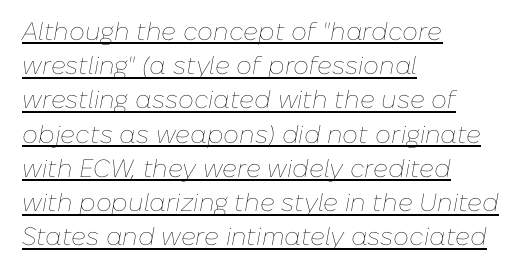
Q: Is the text bold? A: No.
Q: Is the text italic (slanted)? A: Yes, it leans right by about 10 degrees.
Q: Is the text underlined? A: Yes.
Q: How is the paragraph aligned? A: Left-aligned.
Q: Is the spacing between letters normal or unusually wide? A: Normal.
Q: Is the spacing between lines tight, normal or loose? A: Normal.
